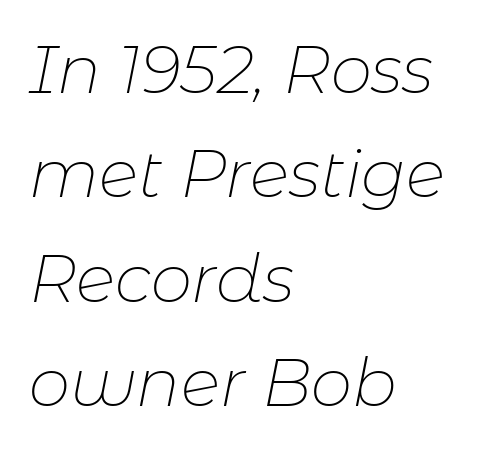
The image shows 66 px thin type, italic (leaning right); set left-aligned, normal line spacing (1.58x), normal letter spacing, not underlined; low stroke contrast and a medium x-height.
